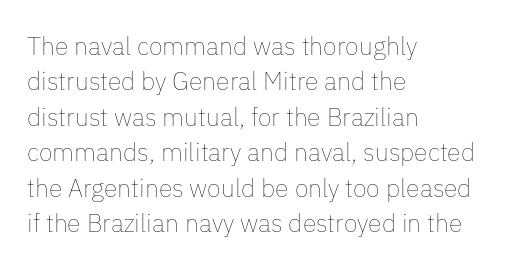
Plain, unruled lines of type. Is the type heavy? It reads as light-to-regular instead. Interline gaps are of average width in this sample. In terms of posture, this sample is upright. These lines are set flush left with a ragged right edge. Nothing unusual about the tracking: characters are spaced as the font intends.
